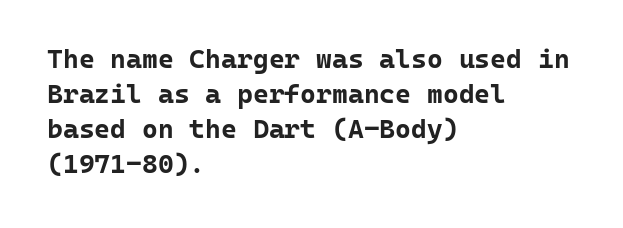
The image shows 27 px bold type, upright; set left-aligned, normal line spacing (1.3x), normal letter spacing, not underlined.
